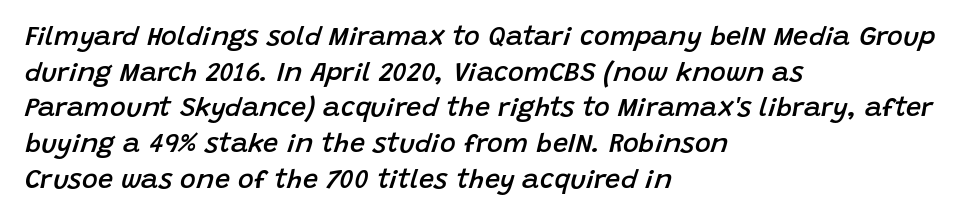
{"italic": "yes", "lean": "right", "slant_degrees": 15, "bold": "semi", "underline": "no", "align": "left", "line_spacing": "normal", "line_spacing_ratio": 1.32, "letter_spacing": "normal", "letter_spacing_em": 0.0, "glyph_px": 27}
